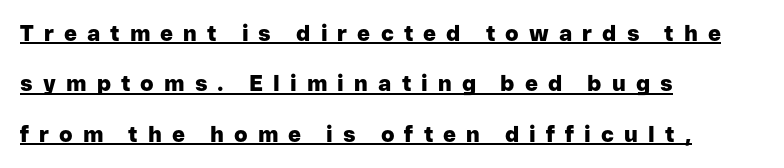
{"italic": "no", "bold": "yes", "underline": "yes", "align": "left", "line_spacing": "loose", "line_spacing_ratio": 2.29, "letter_spacing": "wide", "letter_spacing_em": 0.46, "glyph_px": 22}
